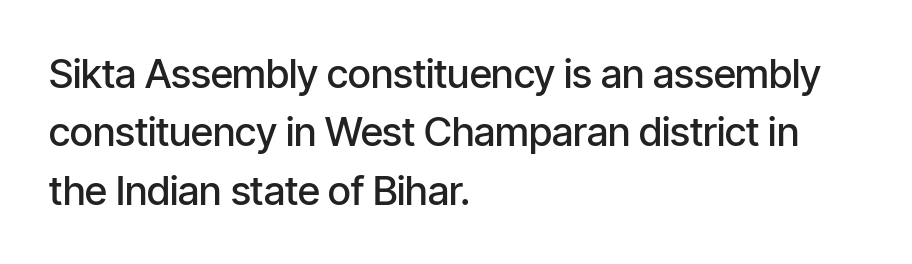
Has an underline been added? It has not. Leading matches the norm, producing a regular column. The paragraph shown leans on its left margin. Standard letterfit; no display-style spreading of the glyphs. Ordinary non-slanted type is in use.
